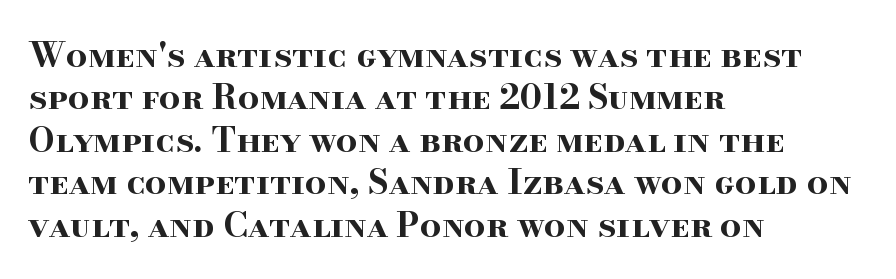
The image shows 34 px bold, wide serif type, upright; set left-aligned, normal line spacing (1.25x), normal letter spacing, not underlined; high stroke contrast and a small x-height.
